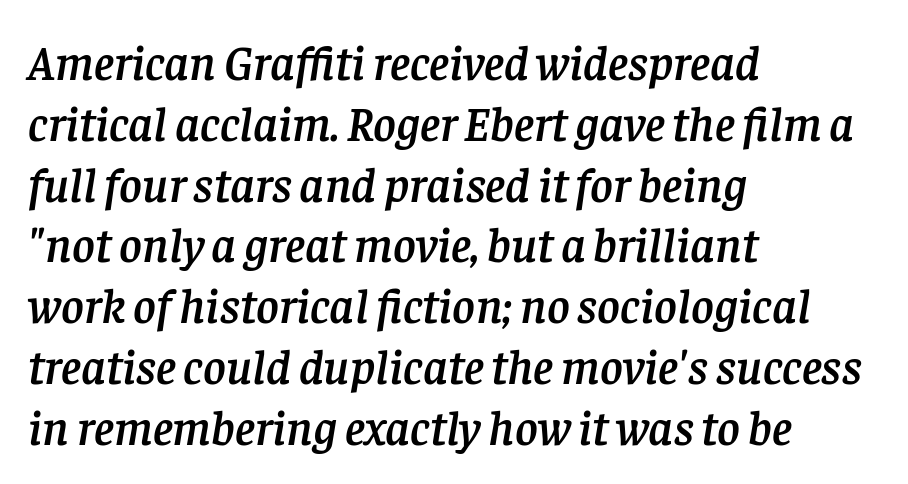
{"serif": "yes", "italic": "yes", "lean": "right", "slant_degrees": 8, "width": "normal", "stroke_contrast": "low", "x_height": "large", "monospaced": "no", "underline": "no", "align": "left", "line_spacing_ratio": 1.24, "letter_spacing": "normal", "letter_spacing_em": 0.0, "glyph_px": 49}
